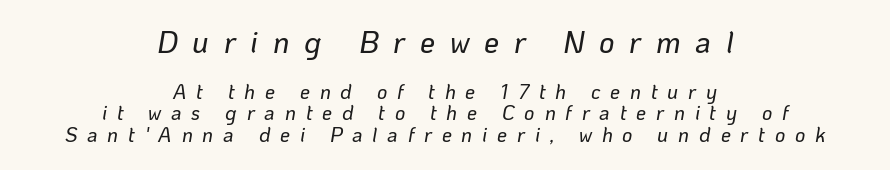
{"italic": "yes", "lean": "right", "slant_degrees": 10, "width": "normal", "stroke_contrast": "low", "x_height": "medium", "monospaced": "no", "underline": "no", "align": "center", "line_spacing": "tight", "line_spacing_ratio": 1.09, "letter_spacing": "wide", "letter_spacing_em": 0.49, "larger_block": "first", "size_ratio": 1.5, "glyph_px": 30}
